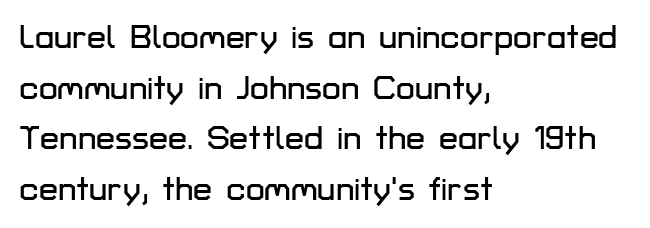
The strip under each line holds only bare page. Note: no serifs on the glyphs. Line spacing here is normal. Does extra space separate the letters? No, they use regular spacing.
